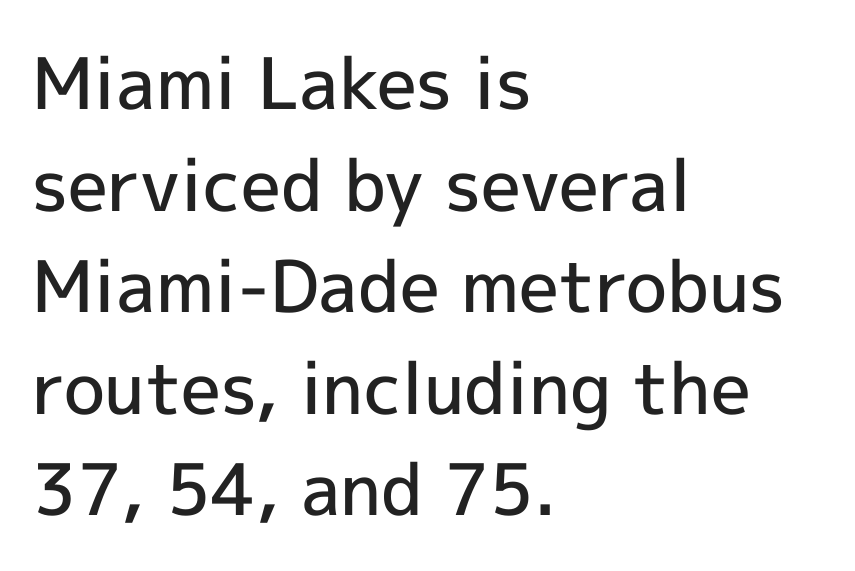
Normally led — the rows are evenly, conventionally spaced. Quick note: not italic, upright. A typesetter would label this face a sans. Each word holds together tightly as a unit, with standard inter-letter gaps.
